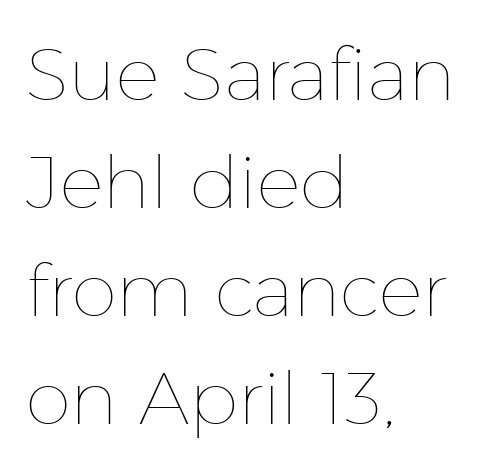
Q: Is the text bold? A: No.
Q: Is the text italic (slanted)? A: No, it is upright.
Q: Is the text underlined? A: No.
Q: How is the paragraph aligned? A: Left-aligned.
Q: Is the spacing between letters normal or unusually wide? A: Normal.
Q: Is the spacing between lines tight, normal or loose? A: Normal.
Q: Width (condensed, normal, or wide)? A: Normal.
Q: Stroke contrast? A: Low.
Q: x-height? A: Medium.
Q: Monospaced? A: No.
